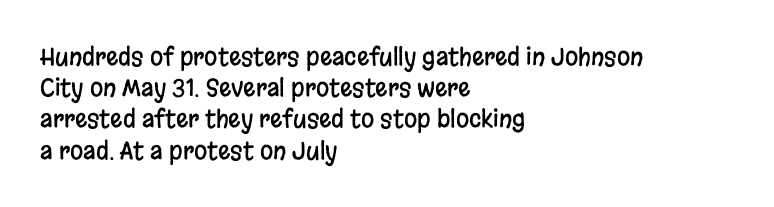
{"italic": "no", "underline": "no", "align": "left", "line_spacing": "normal", "line_spacing_ratio": 1.3, "letter_spacing": "normal", "letter_spacing_em": 0.0, "glyph_px": 24}
